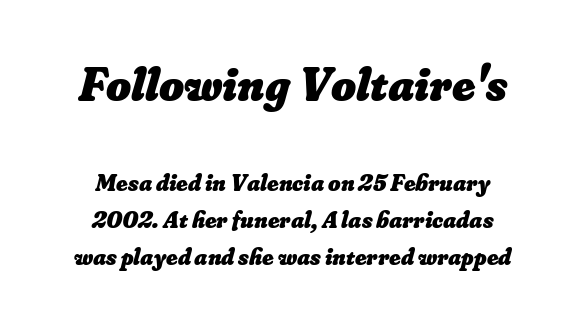
{"bold": "yes", "weight": "heavy", "width": "normal", "stroke_contrast": "low", "x_height": "small", "monospaced": "no", "underline": "no", "align": "center", "line_spacing": "normal", "line_spacing_ratio": 1.55, "letter_spacing": "normal", "letter_spacing_em": 0.0, "larger_block": "first", "size_ratio": 2.0, "glyph_px": 48}
